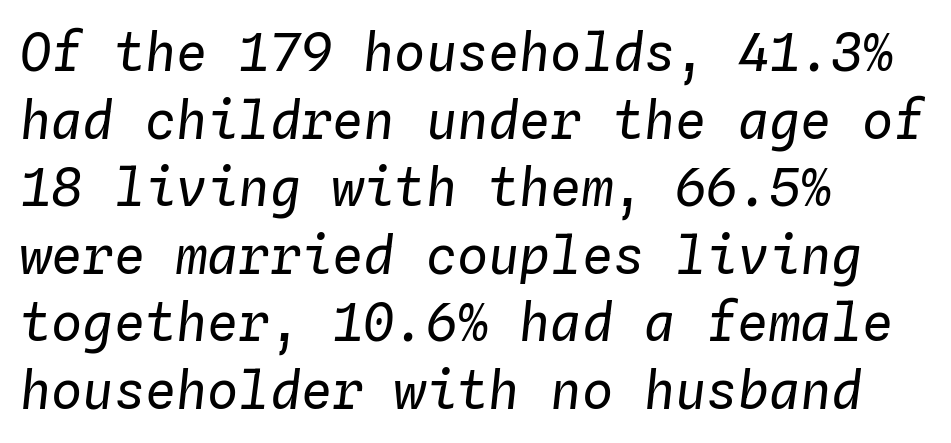
The specimen reads as italic at a glance. The gaps between neighbouring characters are ordinary and unremarkable. Think of a typewriter: that constant character pitch is what you see here. Visually the block forms a straight wall on the left and a jagged coastline on the right.
